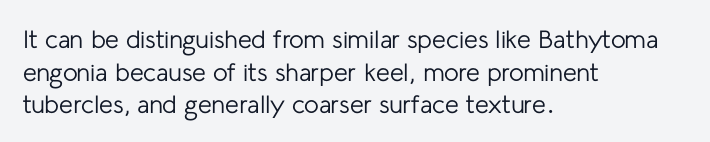
What's the leading like? Ordinary, nothing unusual. The passage shown has conventional tracking throughout. The typography opts for an upright posture over an oblique one. The passage is arranged the way most books set body copy — flush left.
